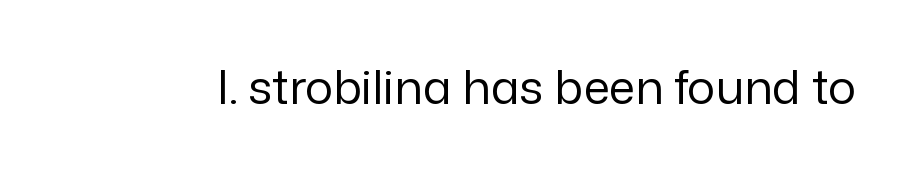
Q: Is the text bold? A: No.
Q: Is the text italic (slanted)? A: No, it is upright.
Q: Is the typeface a serif or a sans-serif typeface? A: Sans-serif.
Q: Is the text underlined? A: No.
Q: Is the spacing between letters normal or unusually wide? A: Normal.
Q: Width (condensed, normal, or wide)? A: Normal.
Q: Stroke contrast? A: Low.
Q: x-height? A: Medium.
Q: Monospaced? A: No.
